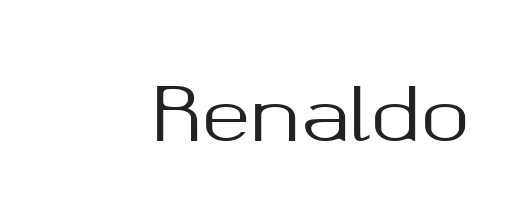
Proportional: the letters do not fall into vertical columns. This sample uses plain, unmodified letter spacing. Characters remain perfectly vertical along every line. Note: no serifs on the glyphs. Bare-footed words on every line.
